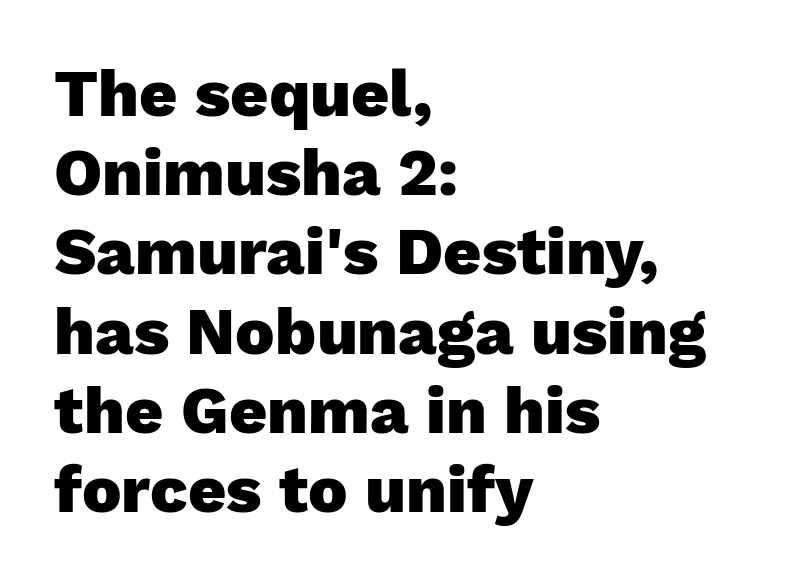
Do the characters align in a grid? No, the font is proportional. Every letter is thick-stroked: bold, no question. Descenders are the only things crossing below the line. Type style note: lacks serifs.
